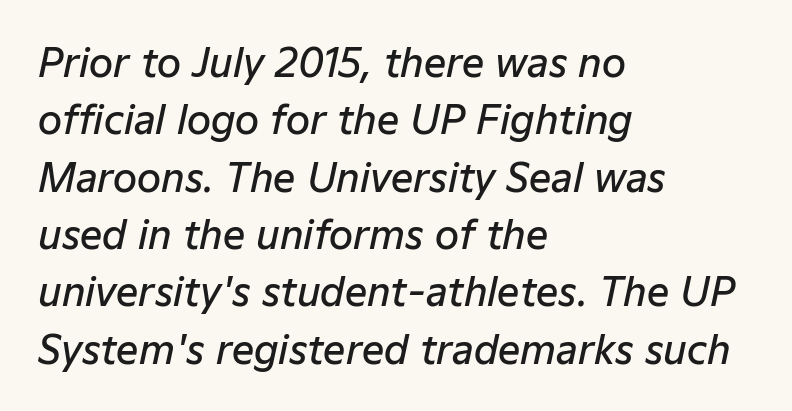
Note the varied advance widths — an 'i' is clearly narrower than an 'm'. One glance says typical: line gaps are just what's usual. This is oblique type, the kind used for emphasis or titles. Clear beneath every line of the passage. Weight check: semibold — heavier than regular, not quite bold. Does the copy run flush right? No — it runs flush left.
